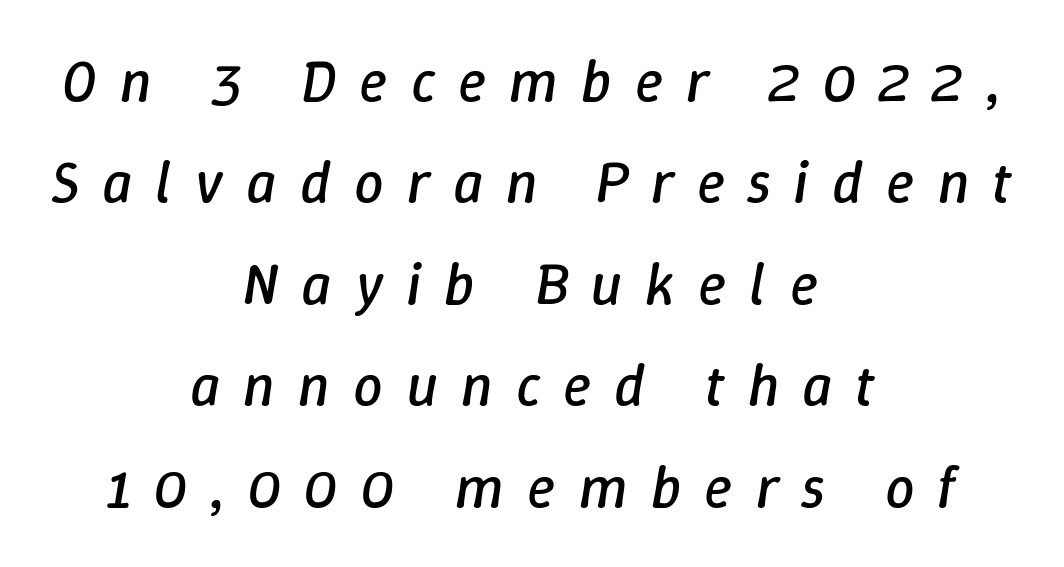
Q: Is the text bold? A: No.
Q: Is the text italic (slanted)? A: Yes, it leans right by about 9 degrees.
Q: Is the text underlined? A: No.
Q: How is the paragraph aligned? A: Centered.
Q: Is the spacing between letters normal or unusually wide? A: Unusually wide.
Q: Width (condensed, normal, or wide)? A: Normal.
Q: Stroke contrast? A: Low.
Q: x-height? A: Medium.
Q: Monospaced? A: No.
